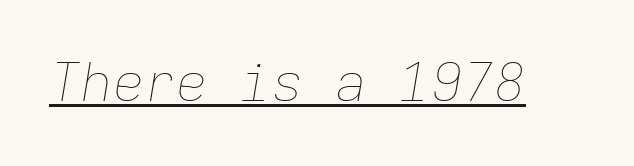
The glyphs are accompanied by a horizontal stroke just below them. A typesetter would call this monospace, since all characters share one set width. A quiet, ordinary-to-light weight characterises the typeface. The letterforms sit shoulder to shoulder at normal distance. Tall strokes in this sample are angled rather than plumb.
